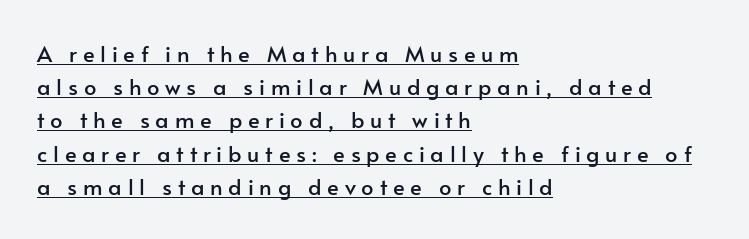
{"italic": "no", "underline": "yes", "align": "left", "line_spacing": "normal", "line_spacing_ratio": 1.51, "letter_spacing": "wide", "letter_spacing_em": 0.26, "glyph_px": 22}
